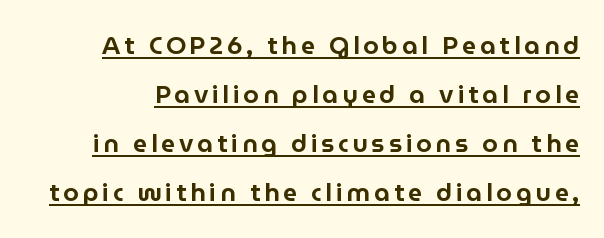
Interline gaps are noticeably wide in this sample. Honestly, the underline is the first thing you notice here. Ordinary non-slanted type is in use.
